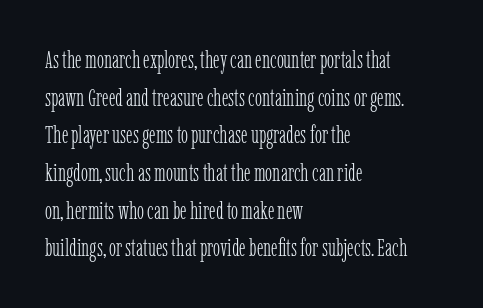
{"italic": "no", "bold": "no", "underline": "no", "align": "left", "line_spacing": "normal", "line_spacing_ratio": 1.57, "letter_spacing": "normal", "letter_spacing_em": 0.0, "glyph_px": 24}
